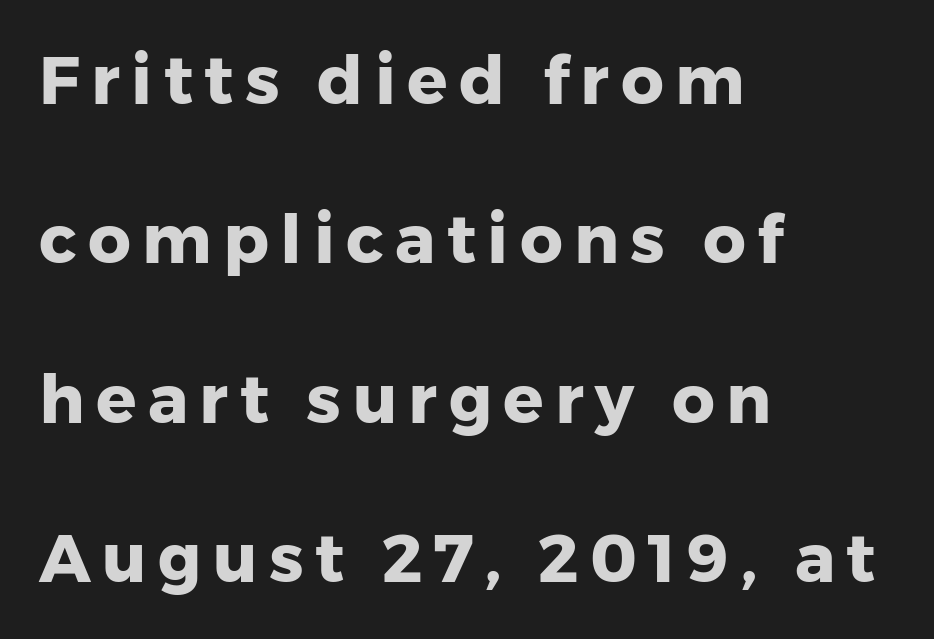
{"serif": "no", "italic": "no", "bold": "yes", "weight": "heavy", "width": "normal", "stroke_contrast": "low", "x_height": "medium", "monospaced": "no", "underline": "no", "align": "left", "line_spacing": "loose", "line_spacing_ratio": 2.38, "glyph_px": 67}
